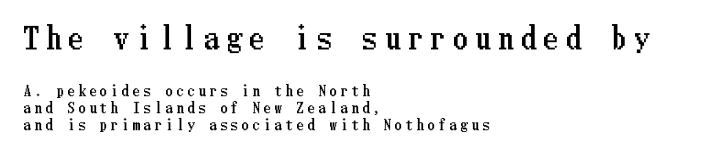
Q: Is the text italic (slanted)? A: No, it is upright.
Q: Is the text underlined? A: No.
Q: How is the paragraph aligned? A: Left-aligned.
Q: Is the spacing between letters normal or unusually wide? A: Unusually wide.
Q: Which block of text is set in a larger size, the first (top) or the second (bottom)? A: The first (top) one.
Q: Width (condensed, normal, or wide)? A: Condensed.
Q: Stroke contrast? A: Low.
Q: x-height? A: Medium.
